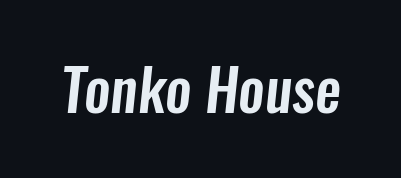
The image shows 58 px condensed sans-serif type; set normal letter spacing, not underlined; low stroke contrast and a medium x-height.
